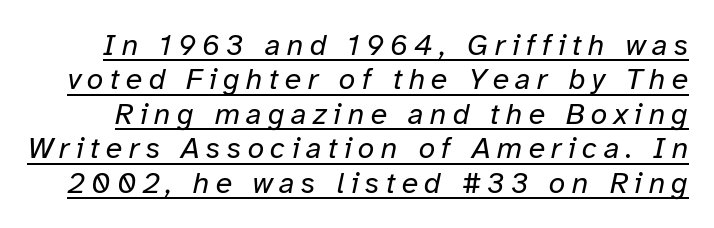
Stroke thickness stays within the range of a standard reading face or lighter. Yep, that's italic — everything's leaning. Do the characters align in a grid? No, the font is proportional. The tracking reads as deliberately expanded to a designer's eye.
